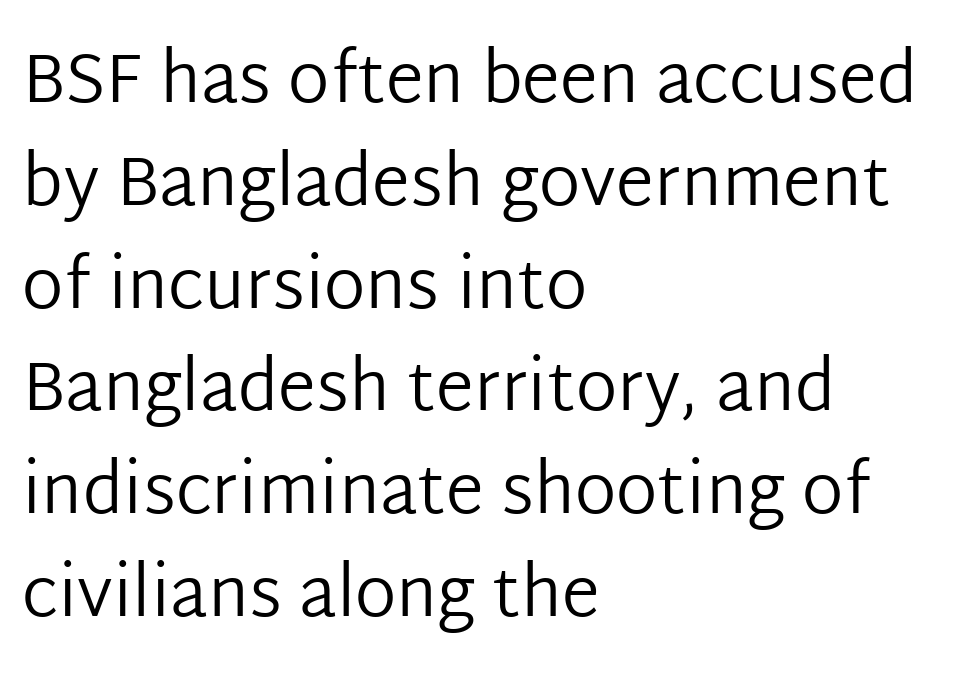
The lettering holds an erect, upright posture throughout. Observe the absence of serifs on each vertical stroke in this sample. Glyph-to-glyph distance matches everyday printed text. The font sits on the lighter half of the weight spectrum, regular included.
